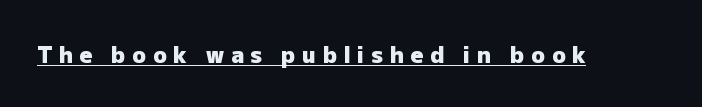
Q: Is the text bold? A: Yes.
Q: Is the text italic (slanted)? A: No, it is upright.
Q: Is the text underlined? A: Yes.
Q: Is the spacing between letters normal or unusually wide? A: Unusually wide.
